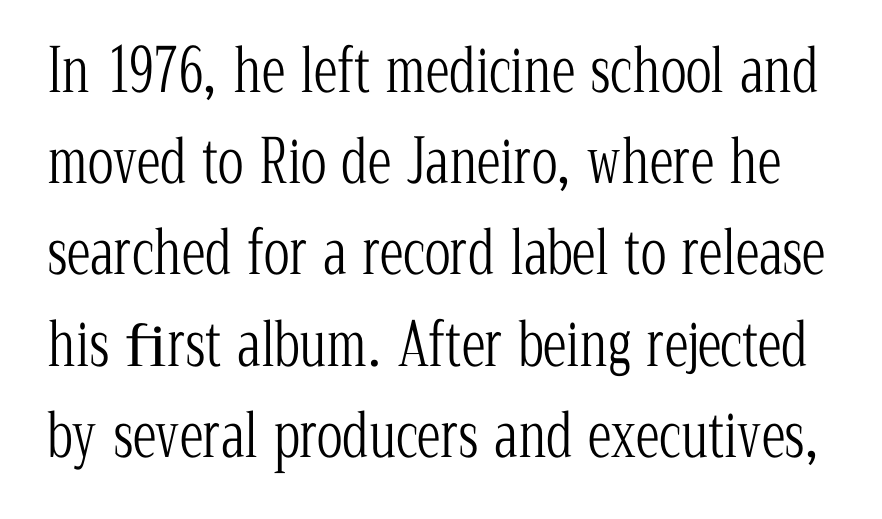
Think standard paragraph weight, or any step lighter than that. This is roman type, the default non-slanted kind. The rendering shows small feet on the letterforms — a serif design. The horizontal fit of the characters is conventional and even. The letters advance in unequal steps, a hallmark of proportional type. A clean baseline with only descenders dipping below it.
